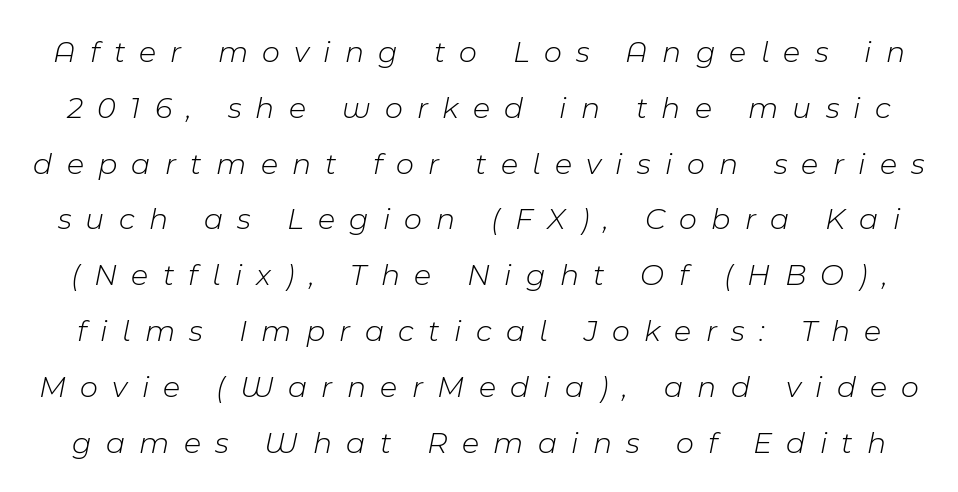
{"italic": "yes", "lean": "right", "slant_degrees": 11, "bold": "no", "weight": "light", "width": "normal", "stroke_contrast": "low", "x_height": "medium", "monospaced": "no", "underline": "no", "line_spacing_ratio": 1.8, "letter_spacing": "wide", "letter_spacing_em": 0.46, "glyph_px": 31}
